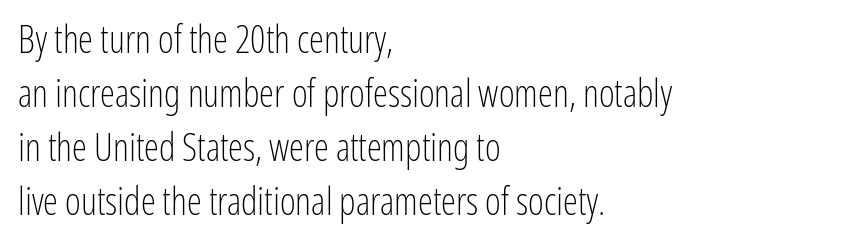
The image shows 38 px light, condensed sans-serif type, upright; set left-aligned, normal line spacing (1.42x), normal letter spacing, not underlined; low stroke contrast and a medium x-height.
